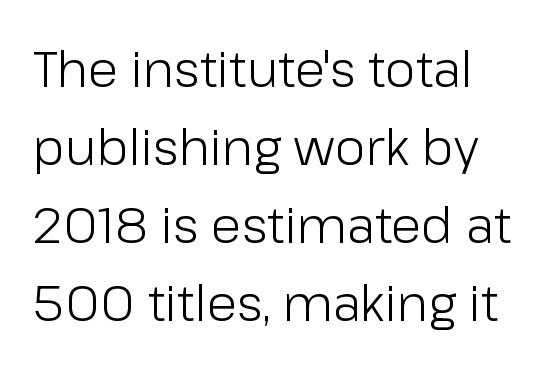
{"serif": "no", "italic": "no", "bold": "no", "weight": "light", "width": "normal", "stroke_contrast": "low", "x_height": "medium", "monospaced": "no", "underline": "no", "align": "left", "line_spacing": "normal", "line_spacing_ratio": 1.56, "letter_spacing": "normal", "letter_spacing_em": 0.0, "glyph_px": 50}
